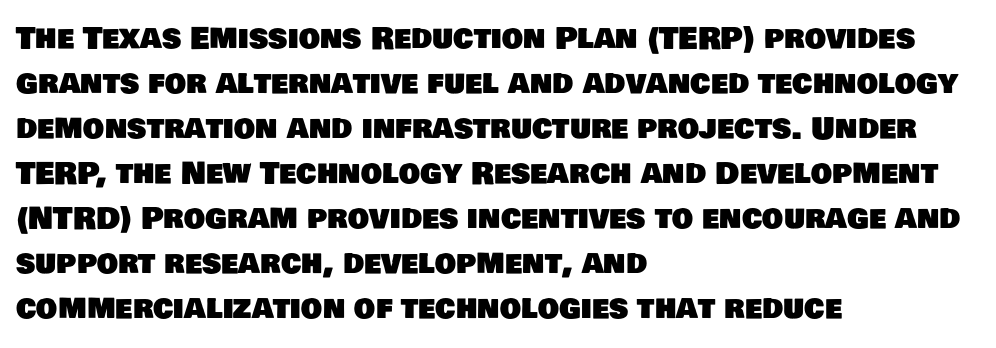
The image shows 30 px sans-serif type; set left-aligned, normal line spacing (1.5x), normal letter spacing, not underlined; low stroke contrast and a large x-height.
